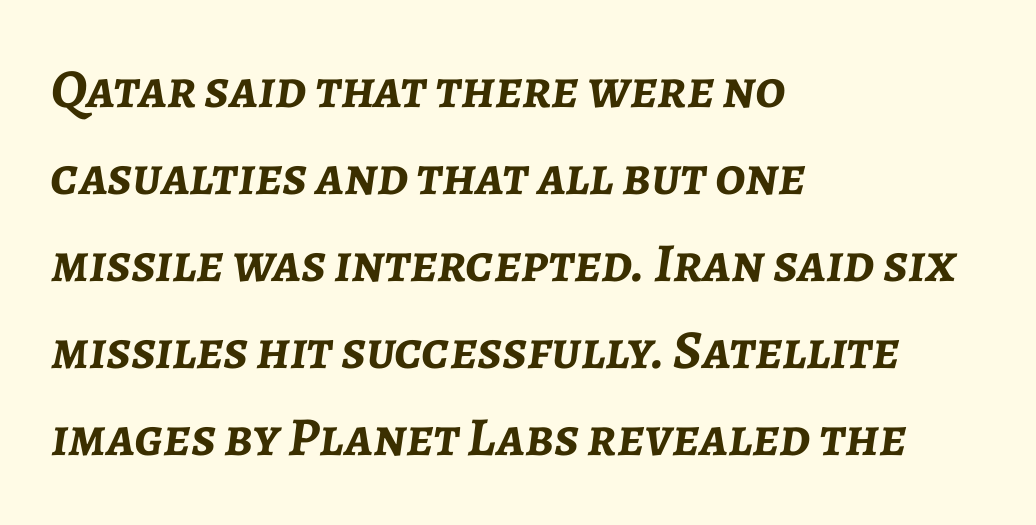
Italic? Definitely — the glyphs are oblique. Summary of weight: heavy, a full bold. The letters advance in unequal steps, a hallmark of proportional type. Vertical spacing — default. Left-aligned paragraph, ragged on the right.
